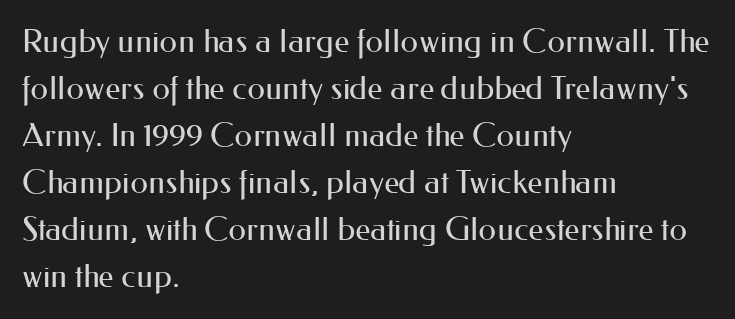
If you drew a line through each stem, it would be perfectly vertical. Line spacing here is normal. The letters advance in unequal steps, a hallmark of proportional type. Look at the bottom of the vertical strokes: they stop flat, with no serifs. The characters are drawn with everyday or finer stroke widths. The tracking reads as untouched default to a designer's eye.
